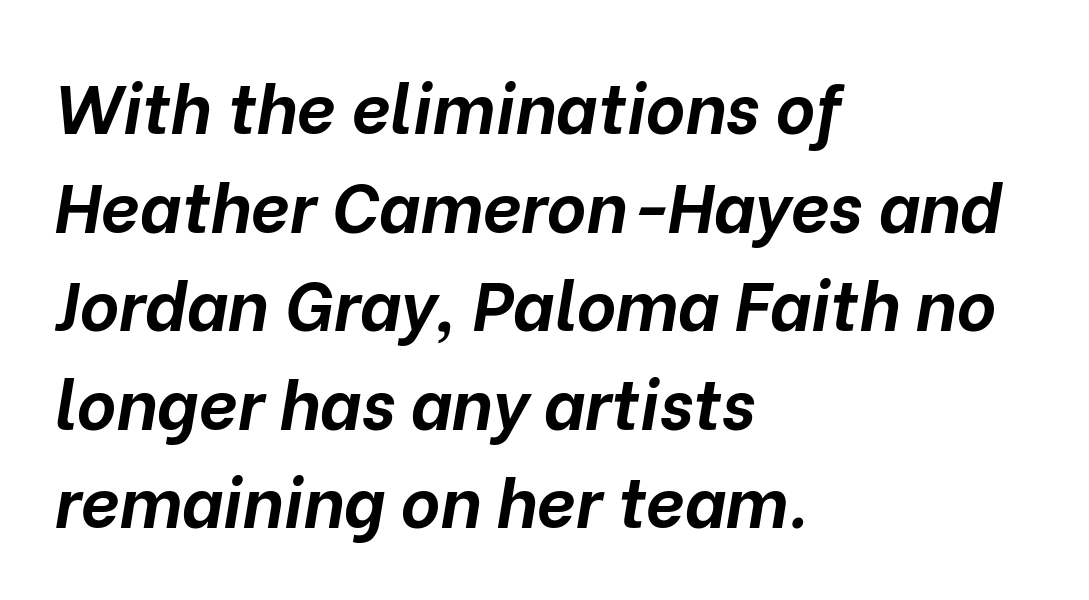
{"italic": "yes", "lean": "right", "slant_degrees": 10, "bold": "yes", "weight": "bold", "width": "normal", "stroke_contrast": "low", "x_height": "medium", "monospaced": "no", "underline": "no", "align": "left", "line_spacing": "normal", "line_spacing_ratio": 1.45, "letter_spacing": "normal", "letter_spacing_em": 0.0, "glyph_px": 68}
